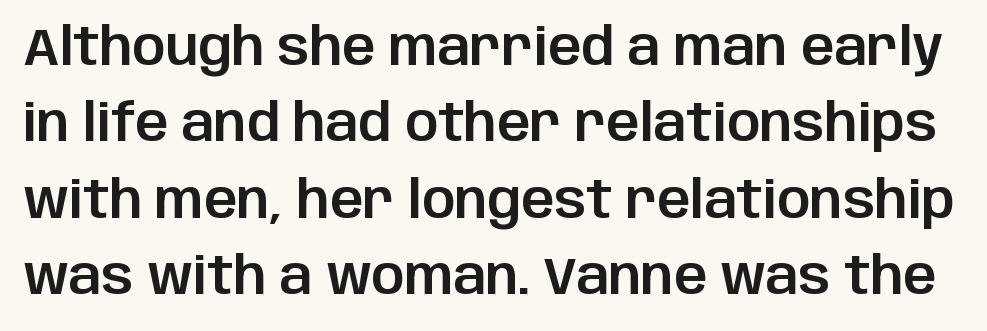
Q: Is the text italic (slanted)? A: No, it is upright.
Q: Is the typeface a serif or a sans-serif typeface? A: Sans-serif.
Q: Is the text underlined? A: No.
Q: Is the spacing between letters normal or unusually wide? A: Normal.
Q: Is the spacing between lines tight, normal or loose? A: Normal.
Q: Width (condensed, normal, or wide)? A: Normal.
Q: Stroke contrast? A: Low.
Q: x-height? A: Large.
Q: Monospaced? A: No.
